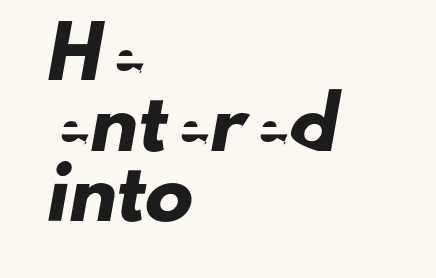
A bare baseline throughout the passage. Looks like regular typesetting: each glyph gets only the width it needs. The passage shown has conventional tracking throughout. A typesetter would label this face a sans.
